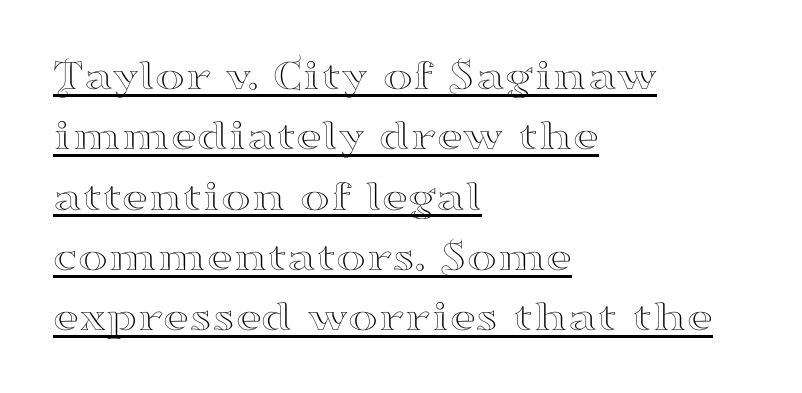
{"serif": "yes", "italic": "no", "width": "wide", "stroke_contrast": "high", "x_height": "small", "monospaced": "no", "underline": "yes", "align": "left", "line_spacing": "normal", "line_spacing_ratio": 1.34, "letter_spacing": "normal", "letter_spacing_em": 0.0, "glyph_px": 45}
